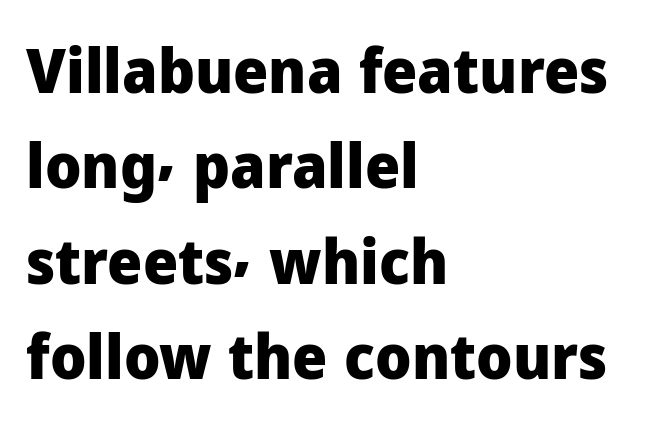
{"serif": "no", "italic": "no", "bold": "yes", "weight": "heavy", "width": "normal", "stroke_contrast": "low", "x_height": "medium", "monospaced": "no", "underline": "no", "align": "left", "line_spacing": "normal", "line_spacing_ratio": 1.54, "letter_spacing": "normal", "letter_spacing_em": 0.0, "glyph_px": 62}
